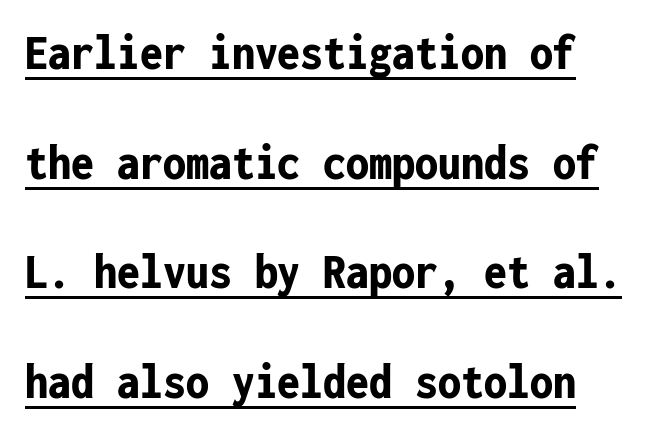
{"serif": "no", "italic": "no", "bold": "yes", "weight": "bold", "width": "condensed", "stroke_contrast": "low", "x_height": "medium", "monospaced": "yes", "underline": "yes", "align": "left", "line_spacing": "loose", "line_spacing_ratio": 2.15, "letter_spacing": "normal", "letter_spacing_em": 0.0, "glyph_px": 51}
